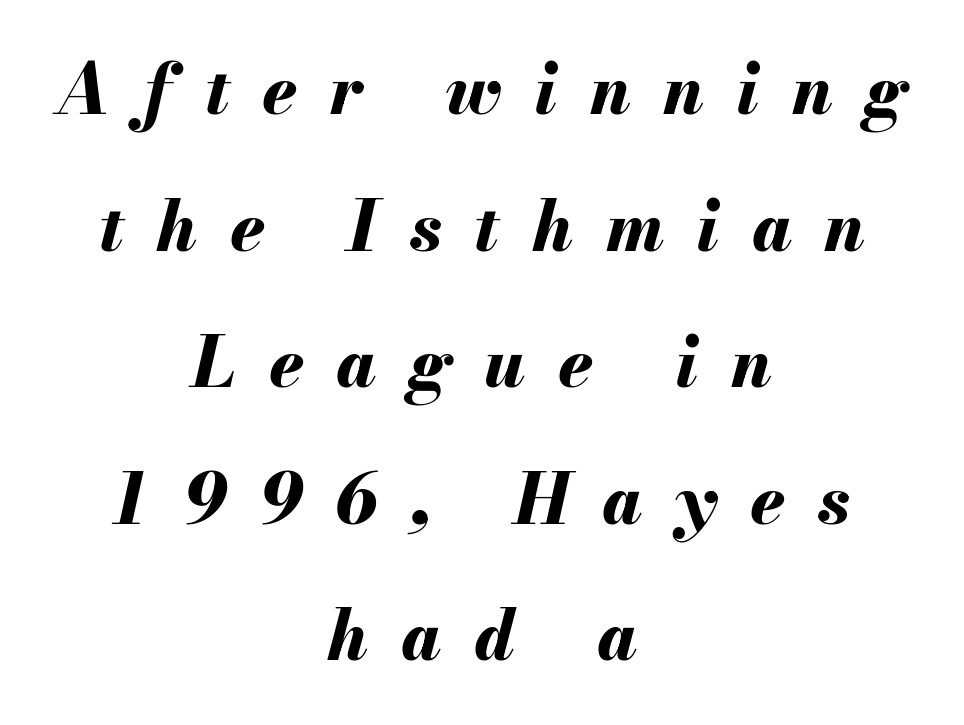
Posture: slanted. You could not count columns in this text — the font is proportionally spaced. Line starts and ends both wander, symmetrically. Substantial extra tracking has been applied to these lines. Only glyphs here, with clear space below each row.
